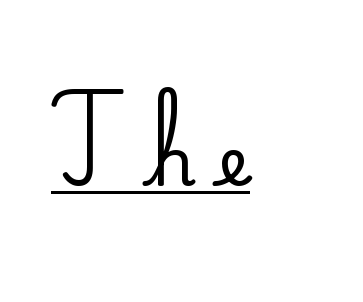
The image shows 68 px serif type, upright; set unusually wide letter spacing (+0.36 em), underlined; medium stroke contrast and a small x-height.
